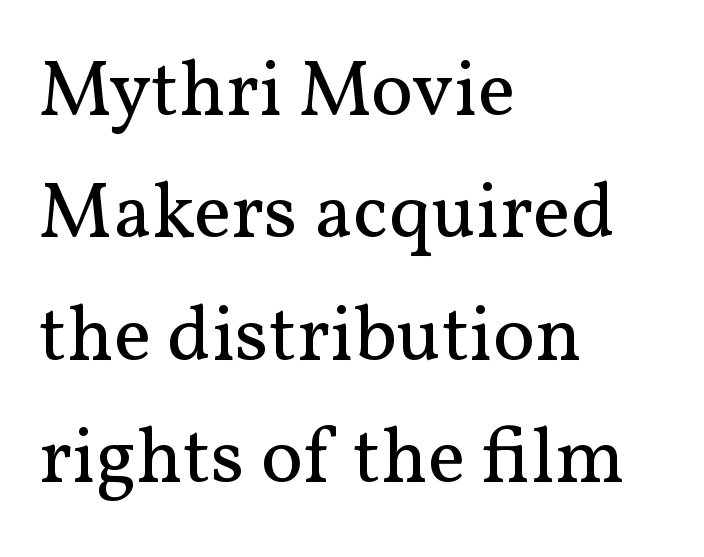
The image shows 79 px regular-weight serif type, upright; set left-aligned, normal line spacing (1.55x), normal letter spacing, not underlined; medium stroke contrast and a medium x-height.
